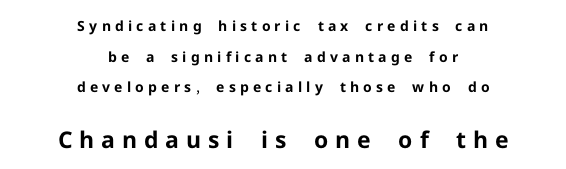
Q: Is the text bold? A: Yes.
Q: Is the text italic (slanted)? A: No, it is upright.
Q: Is the text underlined? A: No.
Q: How is the paragraph aligned? A: Centered.
Q: Is the spacing between letters normal or unusually wide? A: Unusually wide.
Q: Is the spacing between lines tight, normal or loose? A: Loose.
Q: Which block of text is set in a larger size, the first (top) or the second (bottom)? A: The second (bottom) one.
